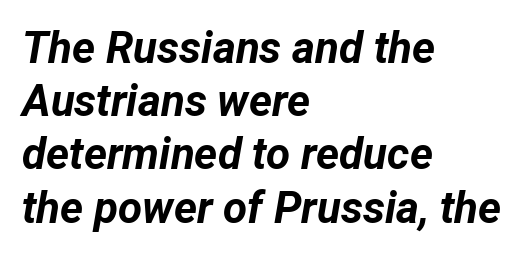
Q: Is the text bold? A: Yes.
Q: Is the text italic (slanted)? A: Yes, it leans right by about 12 degrees.
Q: Is the text underlined? A: No.
Q: How is the paragraph aligned? A: Left-aligned.
Q: Is the spacing between letters normal or unusually wide? A: Normal.
Q: Width (condensed, normal, or wide)? A: Normal.
Q: Stroke contrast? A: Low.
Q: x-height? A: Medium.
Q: Monospaced? A: No.
